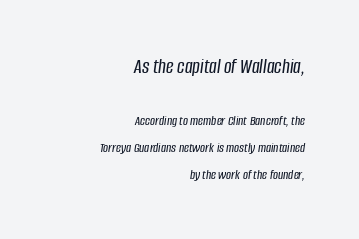
Q: Is the text italic (slanted)? A: Yes, it leans right by about 8 degrees.
Q: Is the text underlined? A: No.
Q: How is the paragraph aligned? A: Right-aligned.
Q: Is the spacing between letters normal or unusually wide? A: Normal.
Q: Is the spacing between lines tight, normal or loose? A: Loose.
Q: Which block of text is set in a larger size, the first (top) or the second (bottom)? A: The first (top) one.
